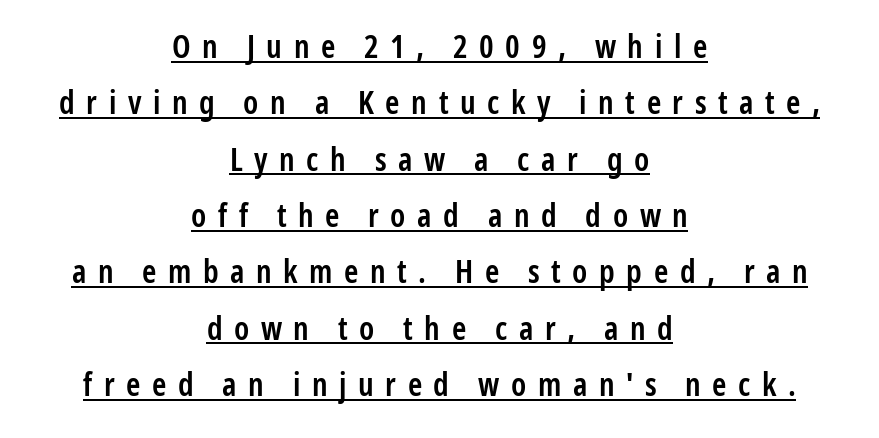
{"serif": "no", "italic": "no", "bold": "semi", "weight": "semibold", "width": "condensed", "stroke_contrast": "low", "x_height": "medium", "monospaced": "no", "underline": "yes", "align": "center", "line_spacing_ratio": 1.76, "letter_spacing": "wide", "letter_spacing_em": 0.36, "glyph_px": 32}
